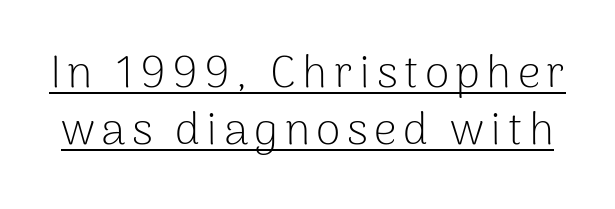
{"serif": "no", "italic": "no", "bold": "no", "weight": "light", "width": "normal", "stroke_contrast": "low", "x_height": "medium", "monospaced": "no", "underline": "yes", "line_spacing": "normal", "line_spacing_ratio": 1.27, "glyph_px": 45}
